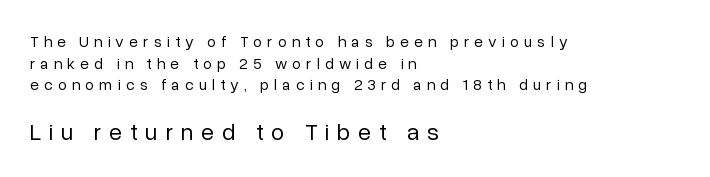
The image shows 24 px text type, upright; set left-aligned, normal line spacing (1.35x), unusually wide letter spacing (+0.32 em), not underlined; the second (bottom) block is 1.5x larger.
